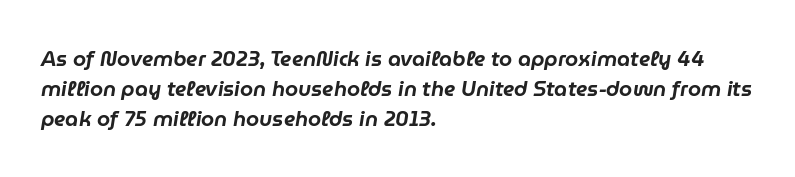
The font's italic variant was chosen for this text. The typesetter chose a ragged-right arrangement here. Words float on clear page, feet unadorned. Characters follow at the spacing the type designer built in.
